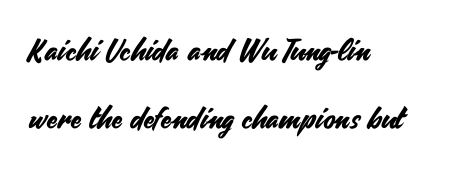
Q: Is the text italic (slanted)? A: Yes.
Q: Is the typeface a serif or a sans-serif typeface? A: Sans-serif.
Q: Is the text underlined? A: No.
Q: How is the paragraph aligned? A: Left-aligned.
Q: Is the spacing between letters normal or unusually wide? A: Normal.
Q: Is the spacing between lines tight, normal or loose? A: Loose.
Q: Width (condensed, normal, or wide)? A: Normal.
Q: Stroke contrast? A: Medium.
Q: x-height? A: Small.
Q: Monospaced? A: No.
